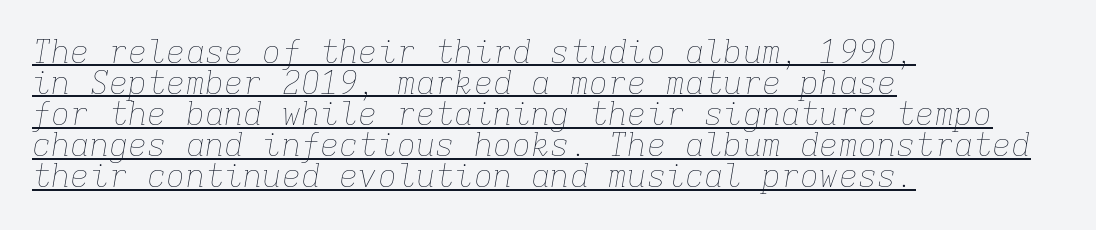
The image shows 32 px thin type, italic (leaning right), monospaced; set left-aligned, tight line spacing (0.97x), normal letter spacing, underlined; low stroke contrast and a medium x-height.
